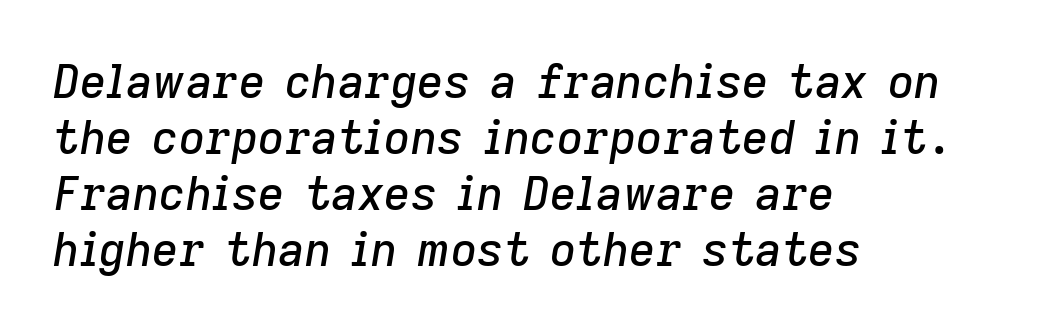
Q: Is the text italic (slanted)? A: Yes, it leans right by about 9 degrees.
Q: Is the text underlined? A: No.
Q: How is the paragraph aligned? A: Left-aligned.
Q: Is the spacing between letters normal or unusually wide? A: Normal.
Q: Width (condensed, normal, or wide)? A: Normal.
Q: Stroke contrast? A: Low.
Q: x-height? A: Medium.
Q: Monospaced? A: No.
